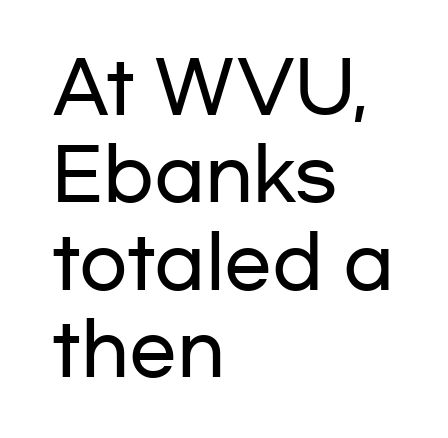
The image shows 71 px wide sans-serif type, upright; set left-aligned, line spacing 1.23x, normal letter spacing, not underlined; low stroke contrast and a medium x-height.
